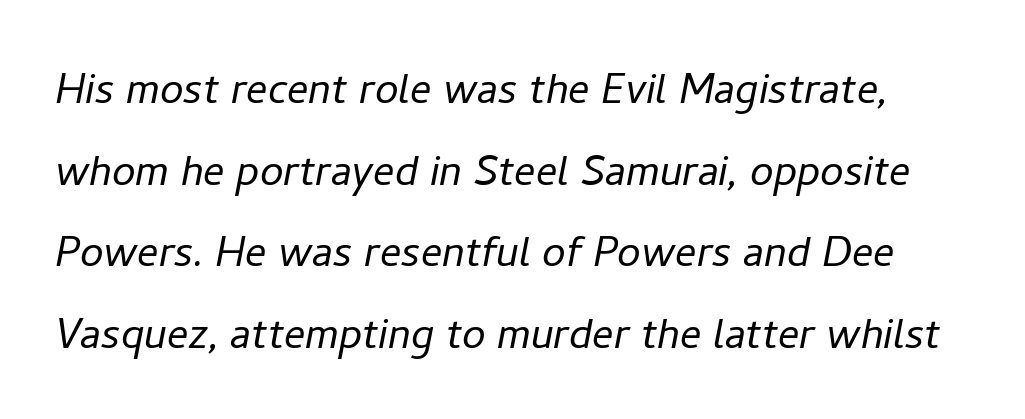
Is the type slanted? Yes — the strokes lean at a clear angle. Baseline-to-baseline distance is the conventional proportion of letter height. Heaviness? Minimal to ordinary, like unemphasized prose. Varying glyph widths throughout — classic text-font behaviour.
